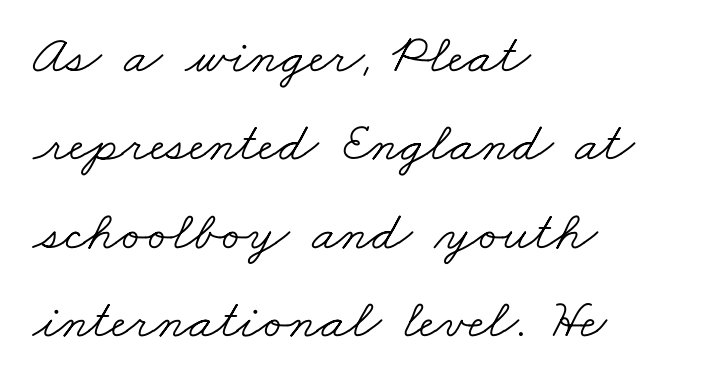
{"serif": "yes", "bold": "no", "weight": "light", "width": "wide", "stroke_contrast": "low", "x_height": "small", "monospaced": "no", "underline": "no", "align": "left", "line_spacing": "normal", "line_spacing_ratio": 1.58, "letter_spacing": "normal", "letter_spacing_em": 0.0, "glyph_px": 56}
